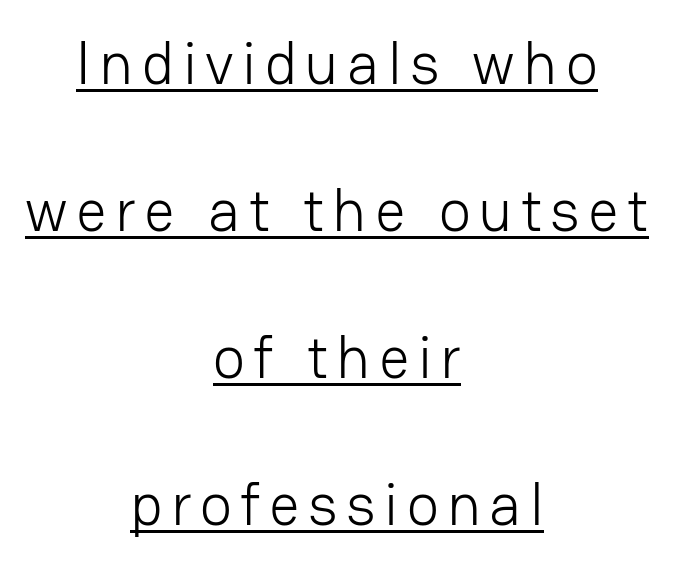
The image shows 60 px light sans-serif type, upright; set centered, loose line spacing (2.45x), underlined; low stroke contrast and a medium x-height.
